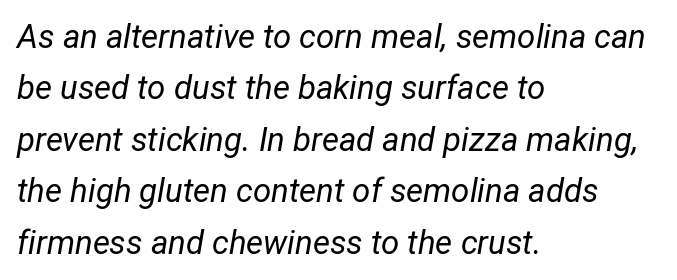
Visually the block forms a straight wall on the left and a jagged coastline on the right. Is this a heavy cut? Hardly; it is regular or lighter. A bare baseline throughout the passage. The lines sit at an ordinary, default distance from one another.
